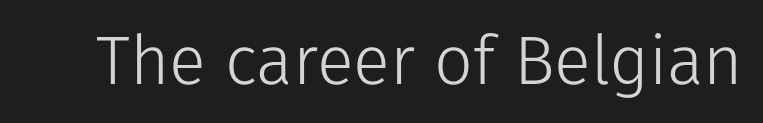
Q: Is the text bold? A: No.
Q: Is the text italic (slanted)? A: No, it is upright.
Q: Is the typeface a serif or a sans-serif typeface? A: Sans-serif.
Q: Is the text underlined? A: No.
Q: Is the spacing between letters normal or unusually wide? A: Normal.
Q: Width (condensed, normal, or wide)? A: Normal.
Q: Stroke contrast? A: Low.
Q: x-height? A: Medium.
Q: Monospaced? A: No.
